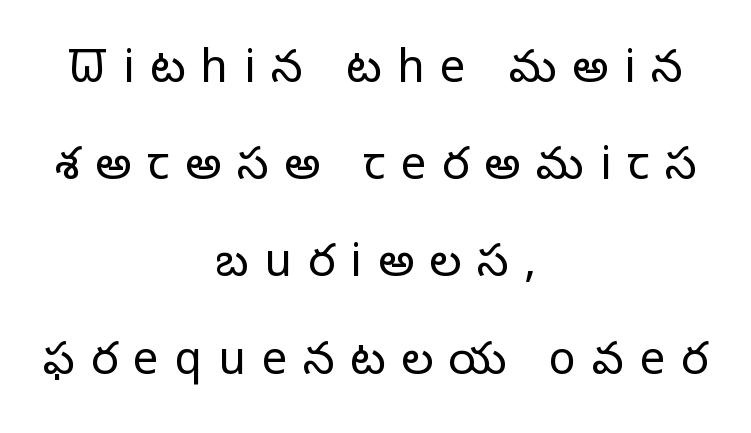
{"serif": "no", "italic": "no", "bold": "no", "weight": "light", "width": "normal", "stroke_contrast": "low", "x_height": "medium", "monospaced": "no", "underline": "no", "align": "center", "line_spacing": "loose", "line_spacing_ratio": 2.16, "letter_spacing": "wide", "letter_spacing_em": 0.35, "glyph_px": 45}
